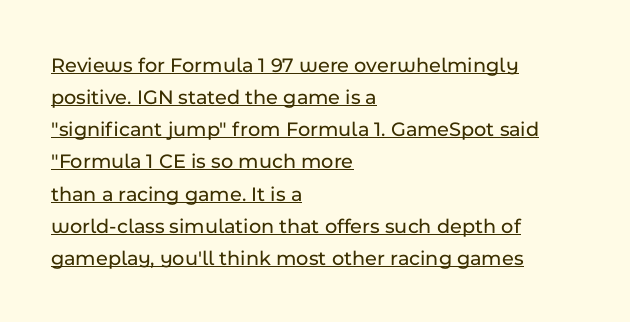
The image shows 21 px text type, upright; set left-aligned, normal line spacing (1.53x), normal letter spacing, underlined.
